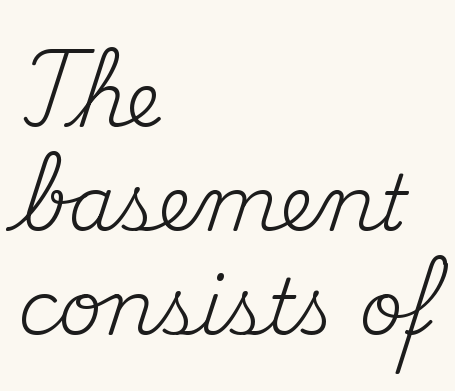
Q: Is the text bold? A: No.
Q: Is the text italic (slanted)? A: Yes.
Q: Is the typeface a serif or a sans-serif typeface? A: Serif.
Q: Is the text underlined? A: No.
Q: How is the paragraph aligned? A: Left-aligned.
Q: Is the spacing between letters normal or unusually wide? A: Normal.
Q: Is the spacing between lines tight, normal or loose? A: Normal.
Q: Width (condensed, normal, or wide)? A: Normal.
Q: Stroke contrast? A: Medium.
Q: x-height? A: Small.
Q: Monospaced? A: No.
